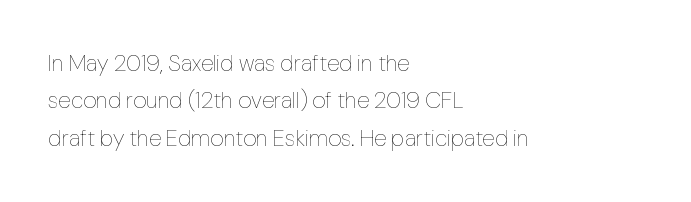
{"italic": "no", "bold": "no", "underline": "no", "align": "left", "line_spacing": "normal", "line_spacing_ratio": 1.62, "letter_spacing": "normal", "letter_spacing_em": 0.0, "glyph_px": 23}
